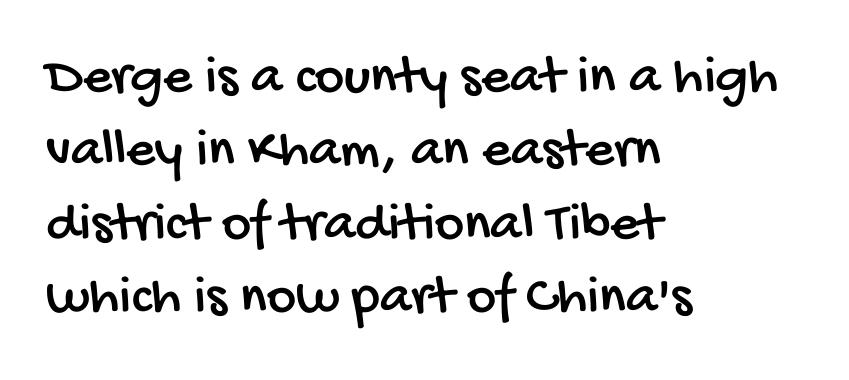
Q: Is the typeface a serif or a sans-serif typeface? A: Sans-serif.
Q: Is the text underlined? A: No.
Q: How is the paragraph aligned? A: Left-aligned.
Q: Is the spacing between letters normal or unusually wide? A: Normal.
Q: Is the spacing between lines tight, normal or loose? A: Normal.
Q: Width (condensed, normal, or wide)? A: Condensed.
Q: Stroke contrast? A: Low.
Q: x-height? A: Large.
Q: Monospaced? A: No.
